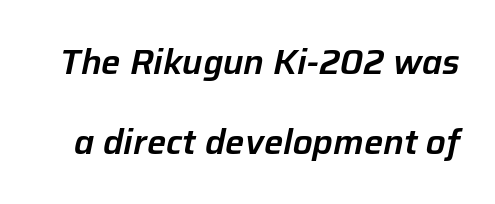
Note the varied advance widths — an 'i' is clearly narrower than an 'm'. The glyphs are unaccompanied by any horizontal stroke below them. The letterforms sit shoulder to shoulder at normal distance. It's the slanting kind of type. Each new line begins a long way beneath the previous one.
